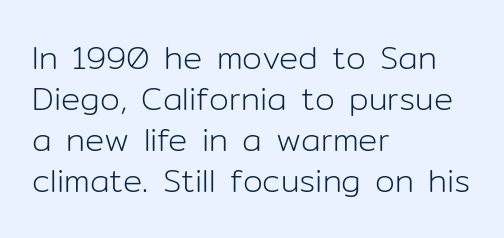
The cut favours lightness, reaching ordinary text weight at its darkest. How would I describe the line gaps? Plain and ordinary. Layout note: lines flush left. Unlike italic type, these characters show no tilt at all. The rendering uses natural spacing where letterforms have individual widths.
